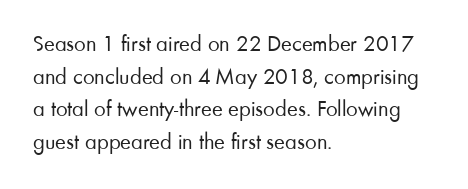
The image shows 23 px text type, upright; set left-aligned, normal line spacing (1.42x), normal letter spacing, not underlined.
